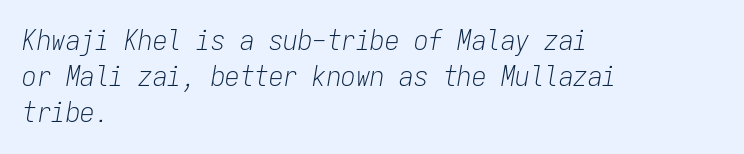
This block has exactly the height ordinary leading produces. Slant detected: the letters are inclined. The face looks like a standard text weight, possibly lighter. Is this a fixed-width face? Yes — each glyph sits in an identical cell. In CSS terms this would be text-align: left.
